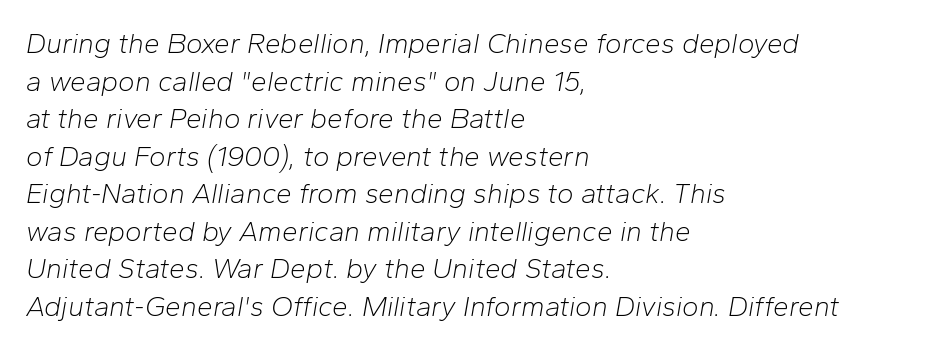
Yep, that's italic — everything's leaning. Words float on clear page, feet unadorned. Counters stay open thanks to moderate or lighter strokes. Alignment: flush left. These lines keep a tight, regular rhythm from letter to letter.
